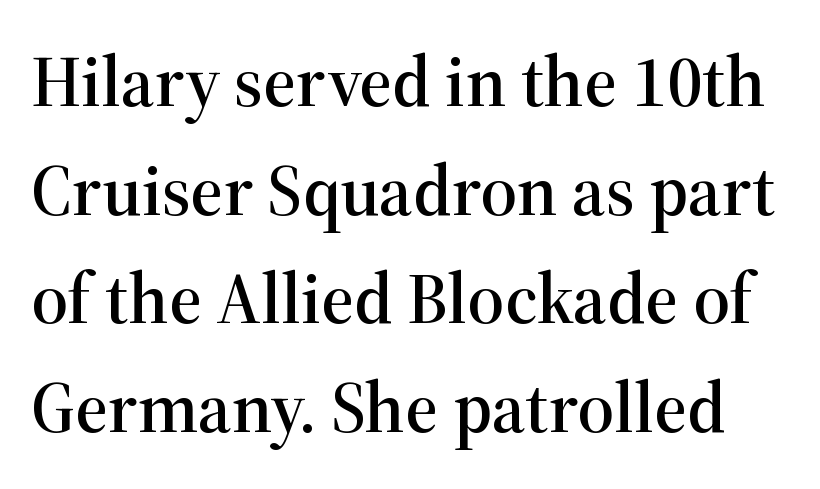
This block has exactly the height ordinary leading produces. Honestly, the letter spacing is just normal — you wouldn't notice it. The rendering uses natural spacing where letterforms have individual widths. This sample uses an upright cut, with every glyph sitting square on the baseline. The words here are not underlined.
